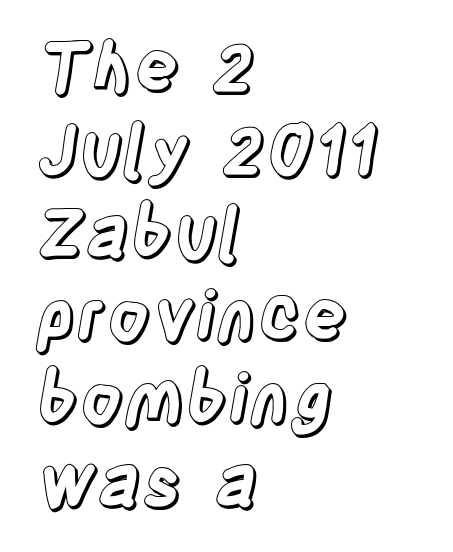
Looks like regular typesetting: each glyph gets only the width it needs. In CSS terms this would be text-align: left. Rule under the text: the space is simply empty. The face used here is rendered with its standard letterfit.
